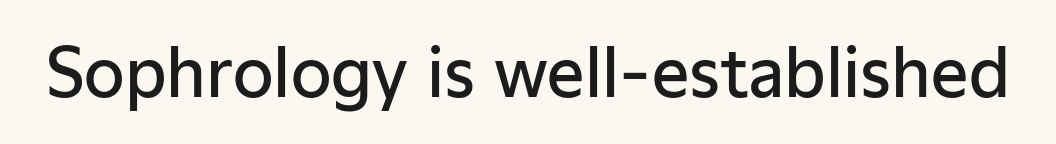
Looks like regular typesetting: each glyph gets only the width it needs. A somewhat darkened texture: the type is semibold rather than bold. Nope, no serifs anywhere on these letters. Italic? Not at all — the glyphs are vertical. The letters sit at their default tracking, neither squeezed nor spread.
